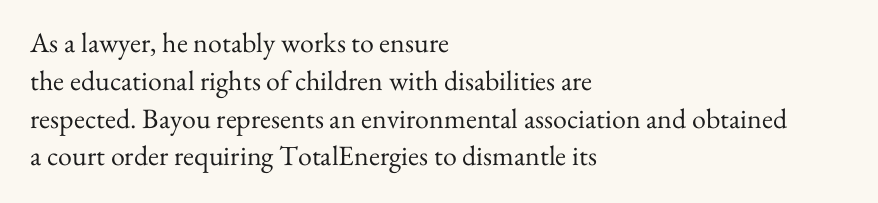
Glance below the letters and you will spot only blank space. I'd call this a serif setting — the letters wear small feet. Line spacing here is normal. Is the block centered? No — it sits flush against the left margin. The typesetting does not lean heavy: it is not bold. Is the letter spacing exaggerated? No — it looks like the ordinary default.
